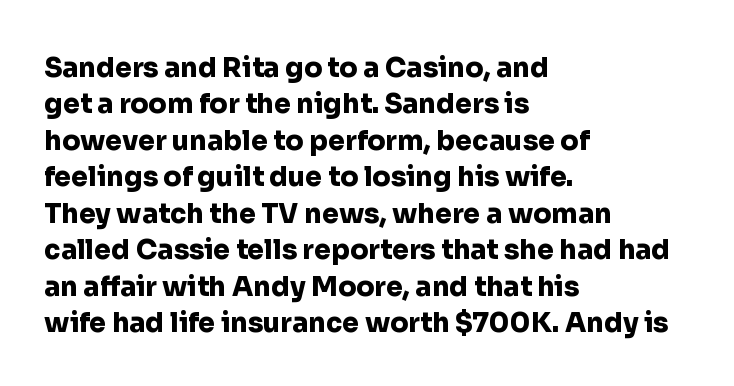
Q: Is the text bold? A: Yes.
Q: Is the text italic (slanted)? A: No, it is upright.
Q: Is the text underlined? A: No.
Q: How is the paragraph aligned? A: Left-aligned.
Q: Is the spacing between letters normal or unusually wide? A: Normal.
Q: Is the spacing between lines tight, normal or loose? A: Normal.
